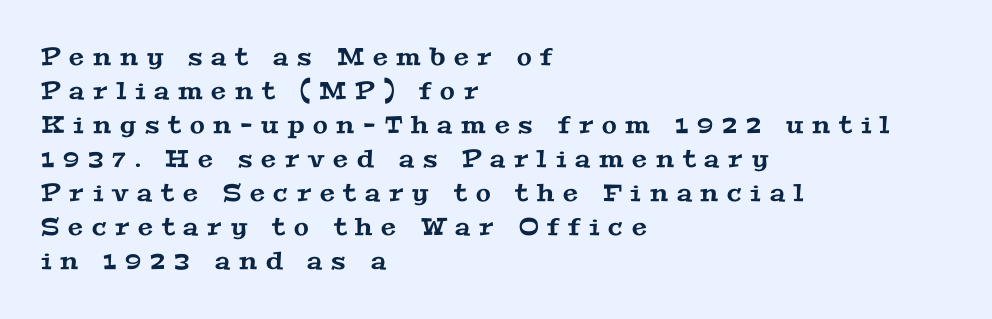
Descenders hang freely into open space. The typesetter chose a ragged-right arrangement here. Rows of type keep a routine distance in the vertical direction. The tracking reads as deliberately expanded to a designer's eye.
